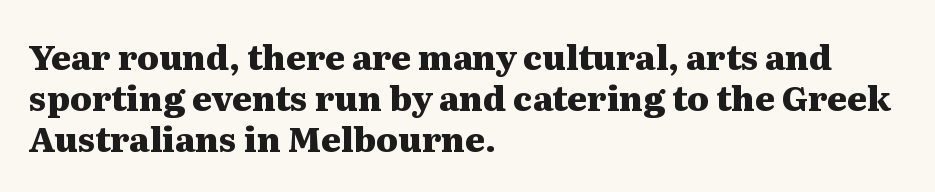
Q: Is the text bold? A: Yes.
Q: Is the text italic (slanted)? A: No, it is upright.
Q: Is the typeface a serif or a sans-serif typeface? A: Serif.
Q: Is the text underlined? A: No.
Q: How is the paragraph aligned? A: Left-aligned.
Q: Is the spacing between letters normal or unusually wide? A: Normal.
Q: Width (condensed, normal, or wide)? A: Wide.
Q: Stroke contrast? A: Medium.
Q: x-height? A: Medium.
Q: Monospaced? A: No.
